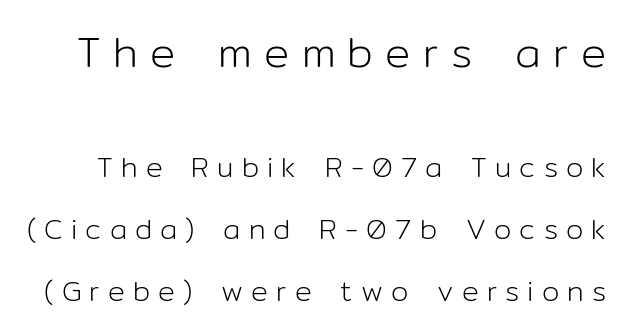
{"serif": "no", "italic": "no", "bold": "no", "weight": "light", "width": "normal", "stroke_contrast": "low", "x_height": "medium", "monospaced": "no", "underline": "no", "line_spacing": "loose", "line_spacing_ratio": 2.21, "letter_spacing": "wide", "letter_spacing_em": 0.29, "larger_block": "first", "size_ratio": 1.5, "glyph_px": 42}
